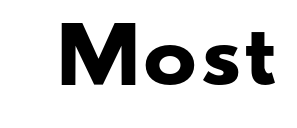
Q: Is the text bold? A: Yes.
Q: Is the typeface a serif or a sans-serif typeface? A: Sans-serif.
Q: Is the text underlined? A: No.
Q: Is the spacing between letters normal or unusually wide? A: Normal.
Q: Width (condensed, normal, or wide)? A: Wide.
Q: Stroke contrast? A: Low.
Q: x-height? A: Small.
Q: Monospaced? A: No.
